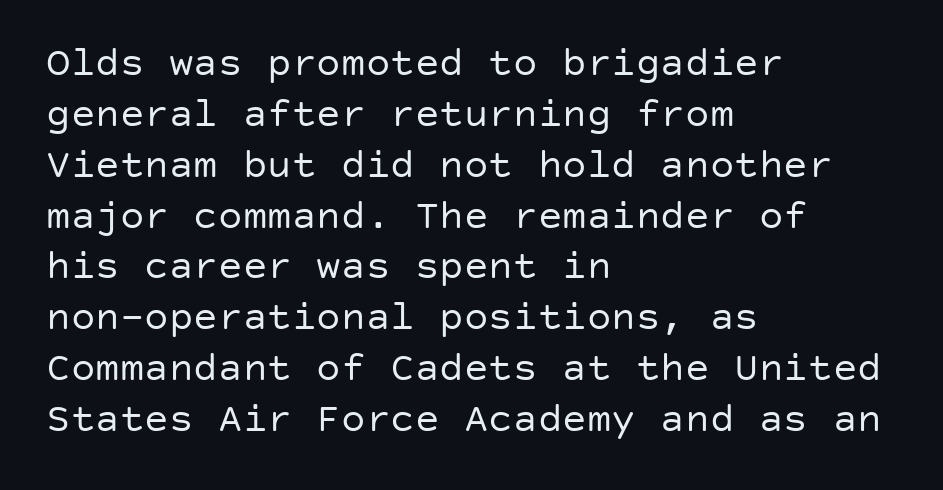
{"serif": "no", "italic": "no", "bold": "no", "weight": "regular", "width": "normal", "stroke_contrast": "low", "x_height": "large", "underline": "no", "align": "left", "line_spacing_ratio": 1.24, "letter_spacing": "normal", "letter_spacing_em": 0.0, "glyph_px": 41}
